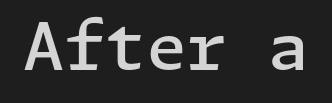
{"serif": "no", "italic": "no", "bold": "semi", "weight": "semibold", "width": "normal", "stroke_contrast": "low", "x_height": "medium", "underline": "no", "letter_spacing": "normal", "letter_spacing_em": 0.0, "glyph_px": 66}
